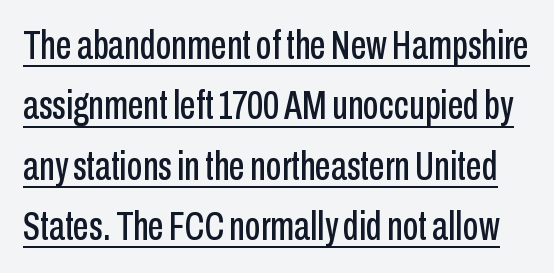
The image shows 40 px condensed sans-serif type, upright; set normal line spacing (1.51x), normal letter spacing, underlined; low stroke contrast and a medium x-height.
